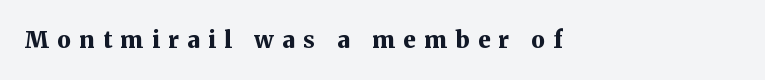
Tracking value appears strongly positive — letters spread wide. The type sits square on the baseline with zero lean. The baseline area is clear. Pretty heavy lettering here — definitely bold.
